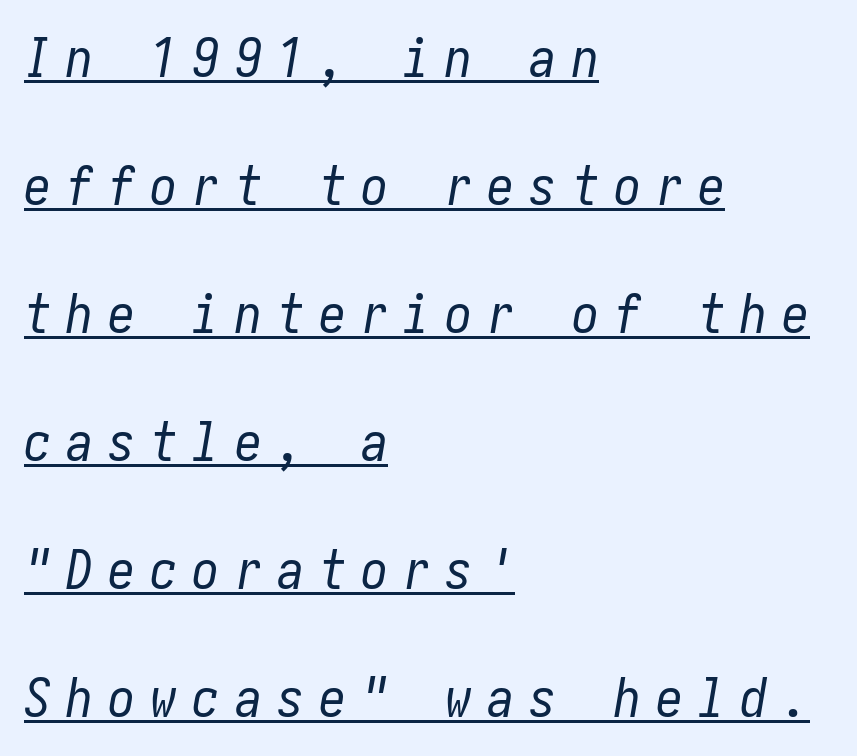
{"italic": "yes", "lean": "right", "slant_degrees": 10, "bold": "no", "weight": "regular", "width": "condensed", "stroke_contrast": "low", "x_height": "medium", "underline": "yes", "align": "left", "line_spacing": "loose", "line_spacing_ratio": 2.37, "letter_spacing": "wide", "letter_spacing_em": 0.28, "glyph_px": 54}
